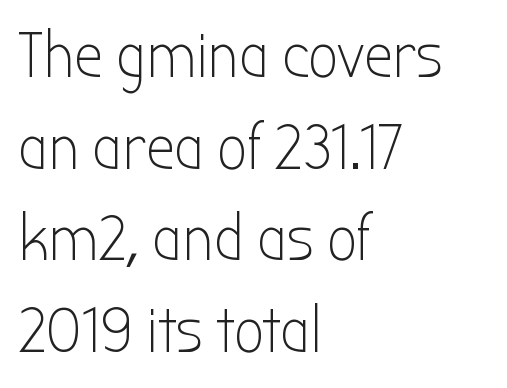
{"serif": "no", "italic": "no", "bold": "no", "weight": "light", "width": "condensed", "stroke_contrast": "low", "x_height": "medium", "monospaced": "no", "underline": "no", "align": "left", "line_spacing": "normal", "line_spacing_ratio": 1.41, "letter_spacing": "normal", "letter_spacing_em": 0.0, "glyph_px": 65}
